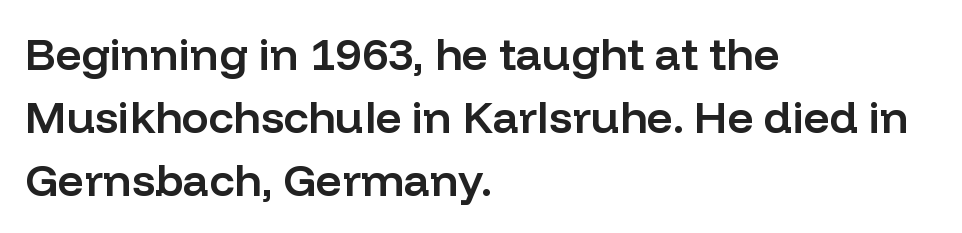
The rendering anchors every line to the left-hand side. Strokes here are thickened, but only to semibold level. Letterform terminals end flat and unadorned throughout the passage. Line spacing here is normal. Honestly, there is no underline to notice here at all.
